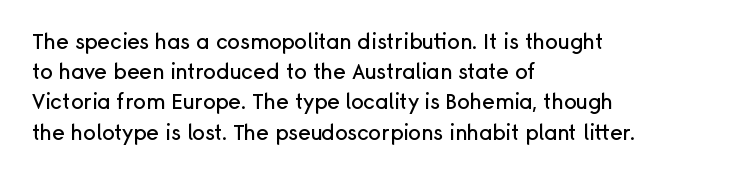
Q: Is the text italic (slanted)? A: No, it is upright.
Q: Is the text underlined? A: No.
Q: How is the paragraph aligned? A: Left-aligned.
Q: Is the spacing between letters normal or unusually wide? A: Normal.
Q: Is the spacing between lines tight, normal or loose? A: Normal.
